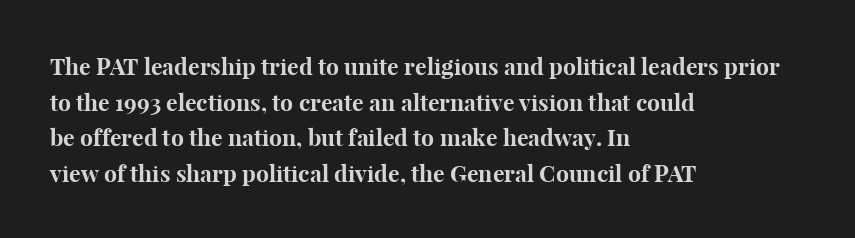
{"italic": "no", "bold": "yes", "underline": "no", "align": "left", "line_spacing": "normal", "line_spacing_ratio": 1.55, "letter_spacing": "normal", "letter_spacing_em": 0.0, "glyph_px": 23}
